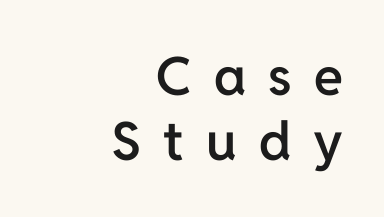
The image shows 53 px semibold sans-serif type, upright; set right-aligned, line spacing 1.22x, unusually wide letter spacing (+0.42 em), not underlined; low stroke contrast and a medium x-height.
